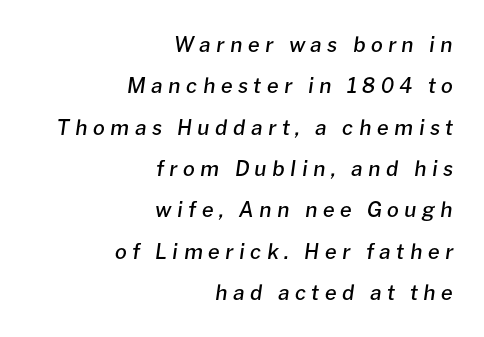
Short and long lines alike share a common ending point at right. Look at the tracking — it's clearly loosened, letters drifting apart. Has an underline been added? It has not. Is the type bold? Partly — it's a semibold, heavier than regular but not fully bold.
